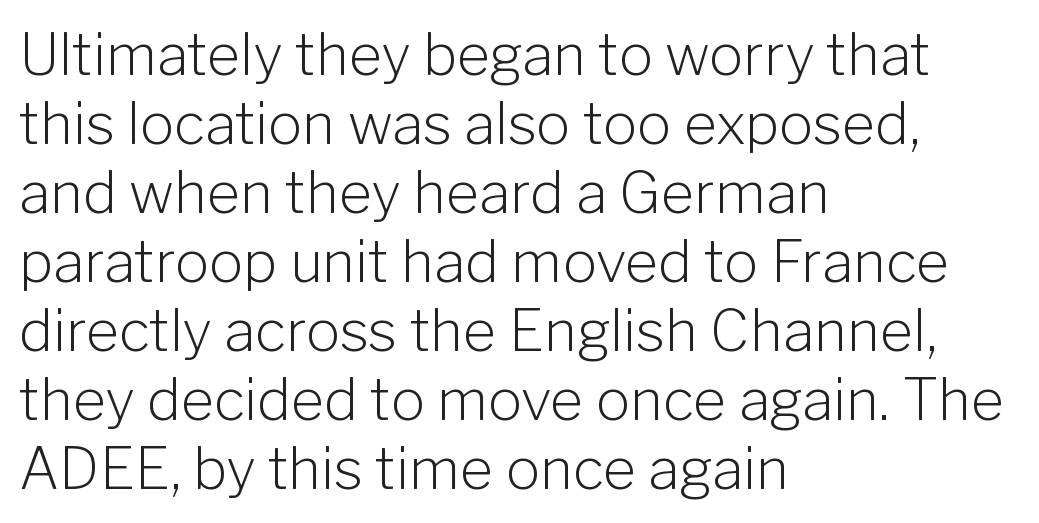
The image shows 57 px light sans-serif type, upright; set left-aligned, line spacing 1.21x, normal letter spacing, not underlined; low stroke contrast and a medium x-height.
